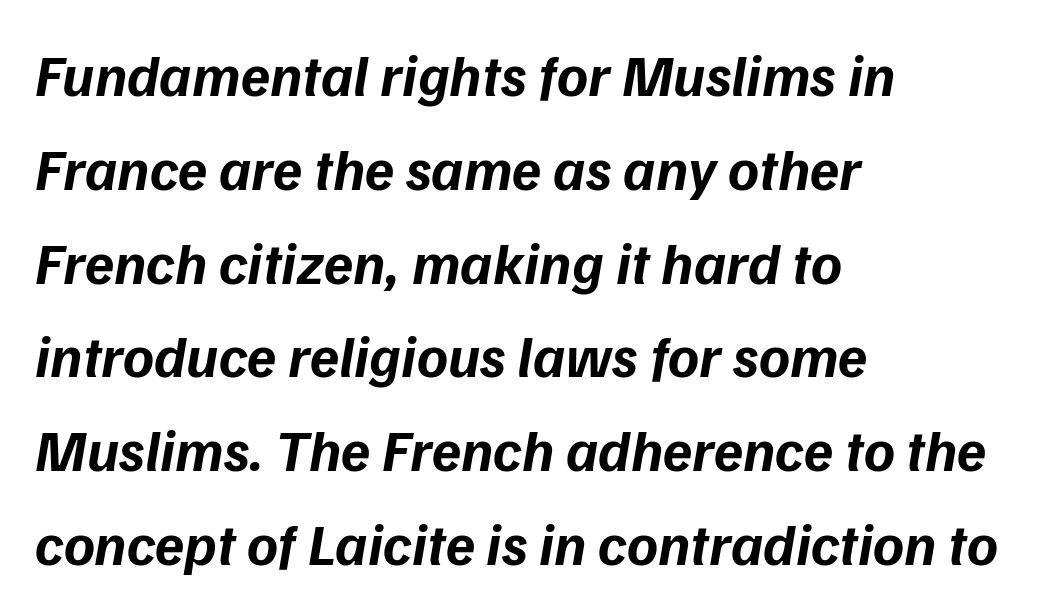
Q: Is the text bold? A: Yes.
Q: Is the text italic (slanted)? A: Yes, it leans right by about 9 degrees.
Q: Is the text underlined? A: No.
Q: How is the paragraph aligned? A: Left-aligned.
Q: Is the spacing between letters normal or unusually wide? A: Normal.
Q: Is the spacing between lines tight, normal or loose? A: Normal.
Q: Width (condensed, normal, or wide)? A: Normal.
Q: Stroke contrast? A: Low.
Q: x-height? A: Medium.
Q: Monospaced? A: No.
